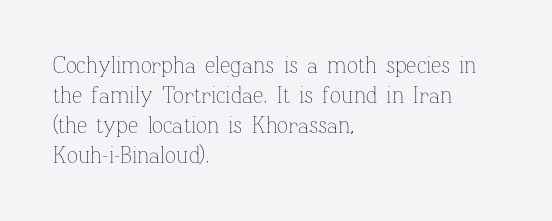
{"italic": "no", "bold": "no", "underline": "no", "align": "left", "line_spacing": "normal", "line_spacing_ratio": 1.31, "letter_spacing": "normal", "letter_spacing_em": 0.0, "glyph_px": 23}
